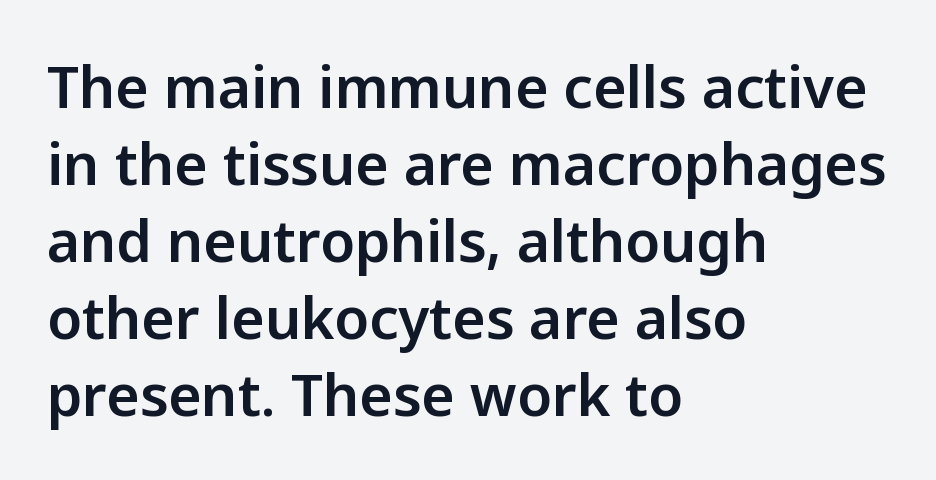
{"serif": "no", "italic": "no", "width": "normal", "stroke_contrast": "low", "x_height": "medium", "monospaced": "no", "underline": "no", "align": "left", "line_spacing": "normal", "line_spacing_ratio": 1.35, "letter_spacing": "normal", "letter_spacing_em": 0.0, "glyph_px": 57}
